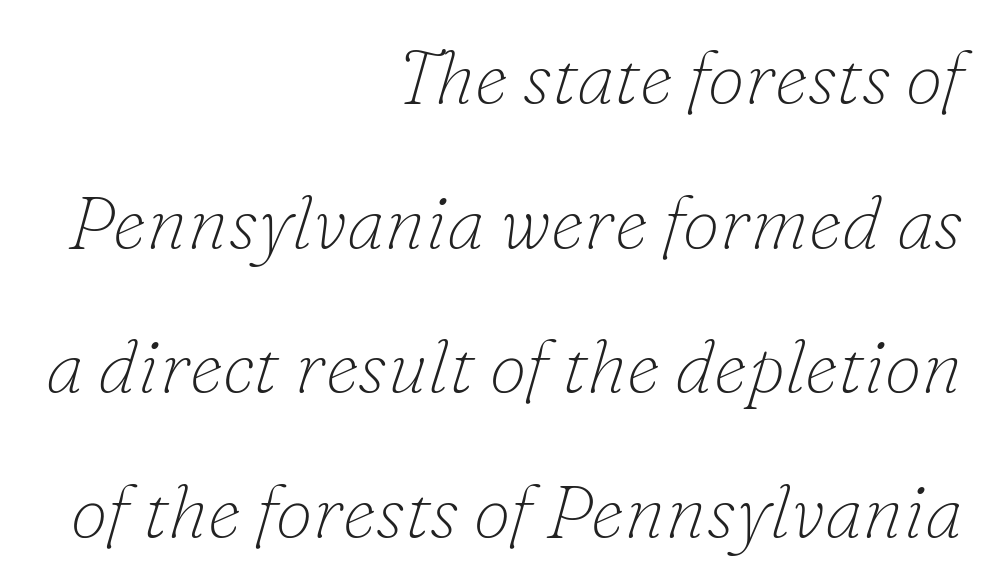
{"serif": "yes", "italic": "yes", "lean": "right", "slant_degrees": 16, "bold": "no", "weight": "thin", "width": "normal", "stroke_contrast": "low", "x_height": "small", "monospaced": "no", "underline": "no", "align": "right", "line_spacing": "loose", "line_spacing_ratio": 1.93, "letter_spacing": "normal", "letter_spacing_em": 0.0, "glyph_px": 75}
